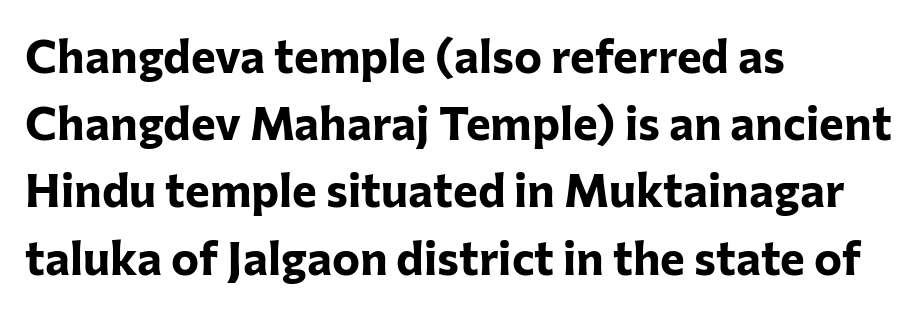
The image shows 47 px bold sans-serif type, upright; set left-aligned, normal line spacing (1.43x), normal letter spacing, not underlined; low stroke contrast and a medium x-height.
